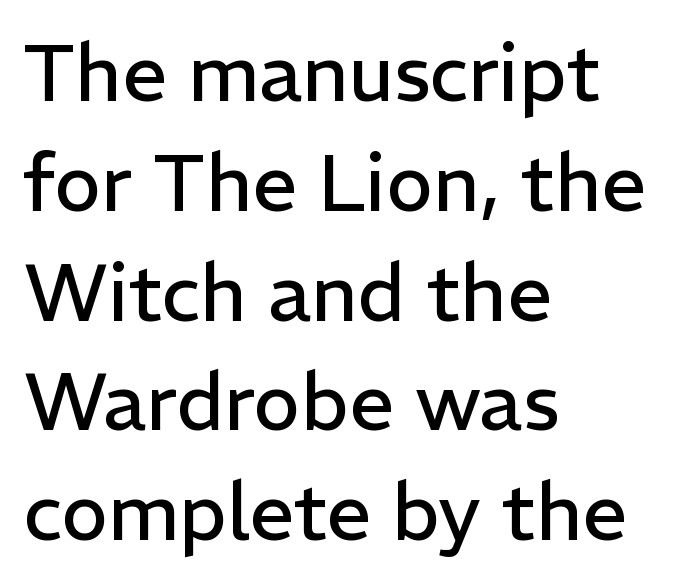
{"serif": "no", "italic": "no", "bold": "no", "weight": "regular", "width": "normal", "stroke_contrast": "low", "x_height": "medium", "monospaced": "no", "underline": "no", "align": "left", "line_spacing": "normal", "line_spacing_ratio": 1.39, "letter_spacing": "normal", "letter_spacing_em": 0.0, "glyph_px": 79}
